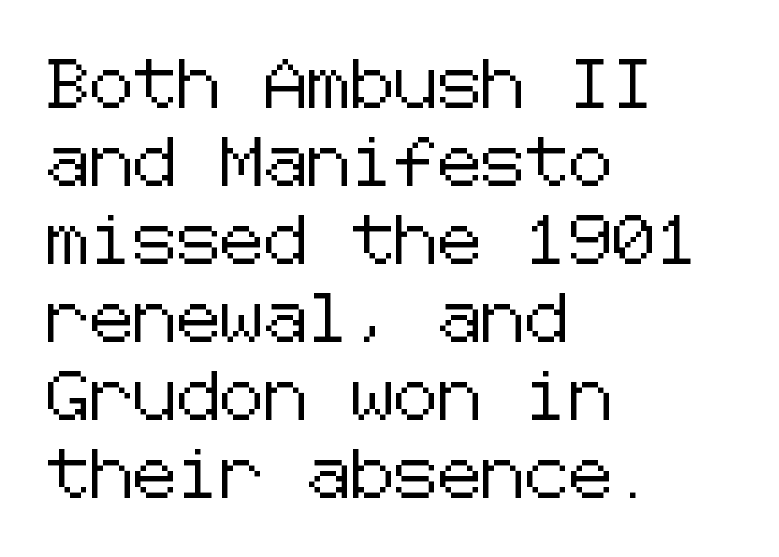
{"serif": "no", "italic": "no", "width": "normal", "stroke_contrast": "low", "x_height": "medium", "underline": "no", "align": "left", "line_spacing": "normal", "line_spacing_ratio": 1.59, "letter_spacing": "normal", "letter_spacing_em": 0.0, "glyph_px": 49}
